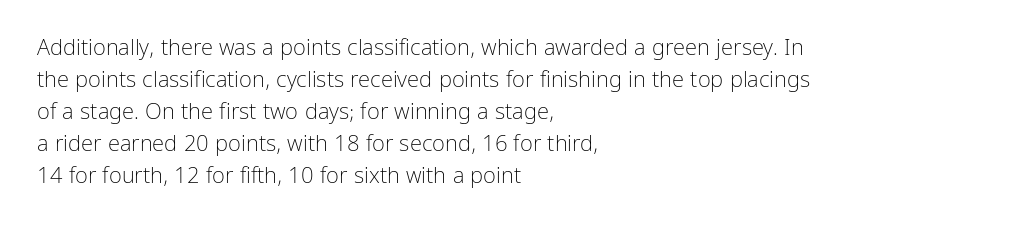
Q: Is the text bold? A: No.
Q: Is the text italic (slanted)? A: No, it is upright.
Q: Is the text underlined? A: No.
Q: How is the paragraph aligned? A: Left-aligned.
Q: Is the spacing between letters normal or unusually wide? A: Normal.
Q: Is the spacing between lines tight, normal or loose? A: Normal.
